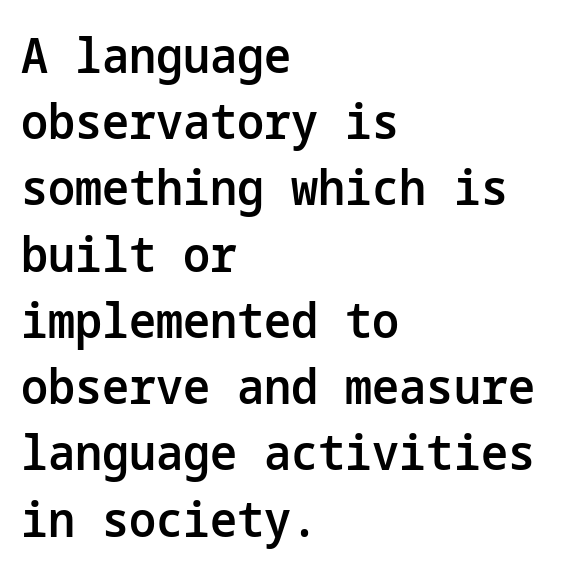
The image shows 48 px semibold sans-serif type, upright; set left-aligned, normal line spacing (1.38x), normal letter spacing, not underlined; low stroke contrast and a medium x-height.
